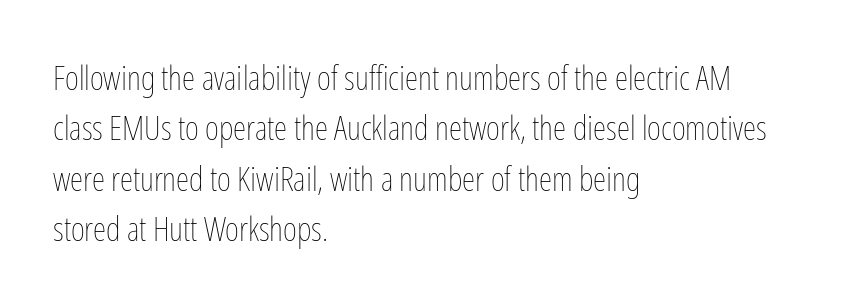
Q: Is the text bold? A: No.
Q: Is the text italic (slanted)? A: No, it is upright.
Q: Is the text underlined? A: No.
Q: How is the paragraph aligned? A: Left-aligned.
Q: Is the spacing between letters normal or unusually wide? A: Normal.
Q: Is the spacing between lines tight, normal or loose? A: Normal.
Q: Width (condensed, normal, or wide)? A: Condensed.
Q: Stroke contrast? A: Low.
Q: x-height? A: Medium.
Q: Monospaced? A: No.
